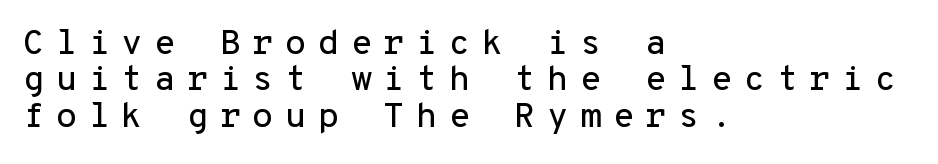
The image shows 35 px sans-serif type, upright, monospaced; set left-aligned, tight line spacing (1.04x), unusually wide letter spacing (+0.32 em), not underlined; low stroke contrast and a medium x-height.
